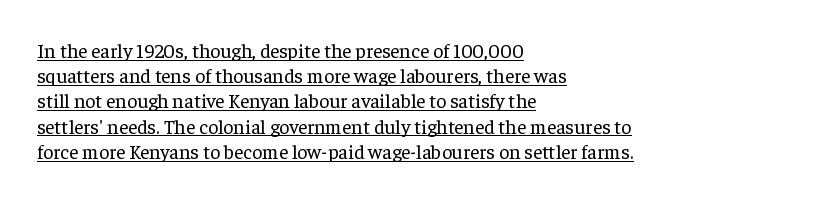
The image shows 20 px text type, upright; set left-aligned, normal line spacing (1.26x), normal letter spacing, underlined.
